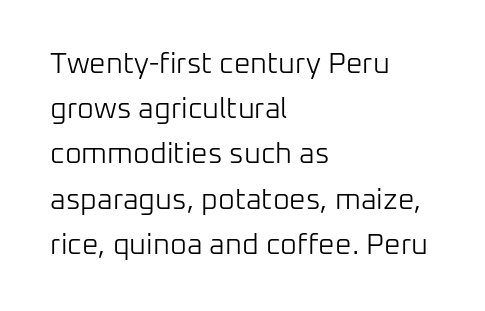
Q: Is the text bold? A: No.
Q: Is the text italic (slanted)? A: No, it is upright.
Q: Is the typeface a serif or a sans-serif typeface? A: Sans-serif.
Q: Is the text underlined? A: No.
Q: How is the paragraph aligned? A: Left-aligned.
Q: Is the spacing between letters normal or unusually wide? A: Normal.
Q: Is the spacing between lines tight, normal or loose? A: Normal.
Q: Width (condensed, normal, or wide)? A: Normal.
Q: Stroke contrast? A: Low.
Q: x-height? A: Medium.
Q: Monospaced? A: No.
